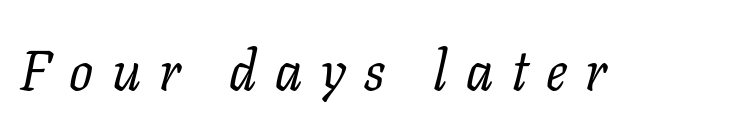
Q: Is the text bold? A: No.
Q: Is the text italic (slanted)? A: Yes, it leans right by about 11 degrees.
Q: Is the typeface a serif or a sans-serif typeface? A: Serif.
Q: Is the text underlined? A: No.
Q: Is the spacing between letters normal or unusually wide? A: Unusually wide.
Q: Width (condensed, normal, or wide)? A: Normal.
Q: Stroke contrast? A: Low.
Q: x-height? A: Medium.
Q: Monospaced? A: No.
